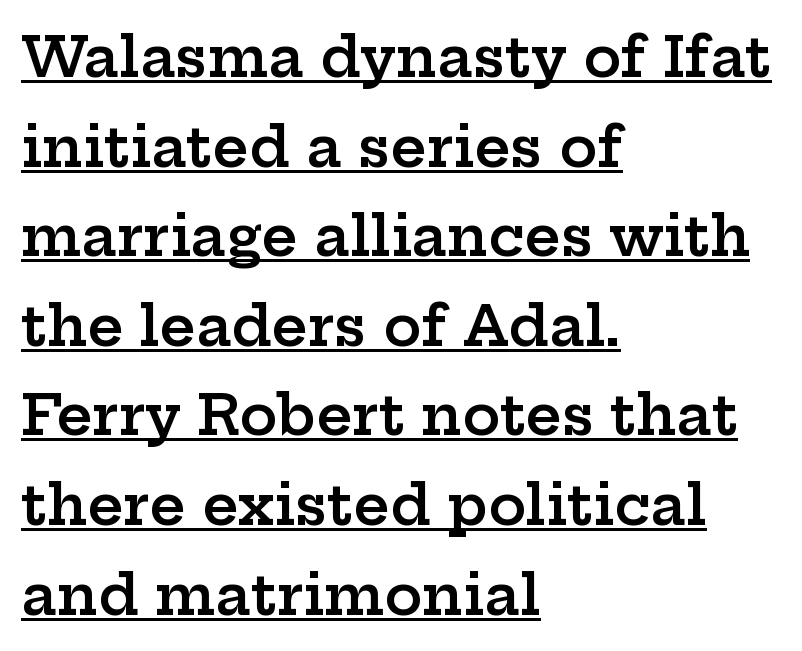
Here the designer chose a conventional face with non-uniform glyph widths. The line texture is even and compact thanks to regular tracking. As a designer I'd log this as weight 600, semibold. Honestly, the row spacing looks completely unremarkable.
